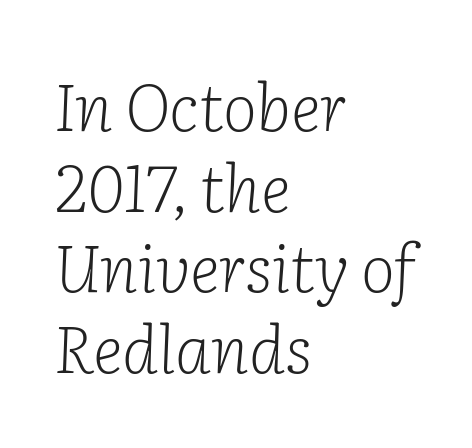
Casual observation: everything's shoved over to the left. Is this a heavy cut? Hardly; it is regular or lighter. The string is rendered with underlining switched off. In terms of letterform style, serifs are clearly present. The text carries the slant typical of an italic or oblique font. Does extra space separate the letters? No, they use regular spacing.
